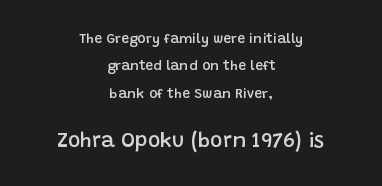
{"italic": "no", "bold": "semi", "underline": "no", "align": "center", "line_spacing": "loose", "line_spacing_ratio": 1.96, "letter_spacing": "normal", "letter_spacing_em": 0.0, "larger_block": "second", "size_ratio": 1.5, "glyph_px": 21}
